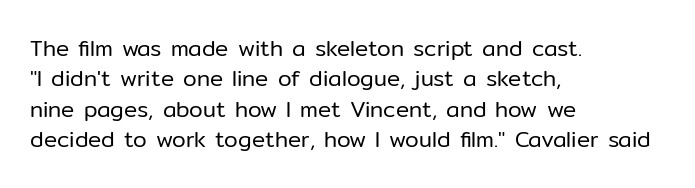
Q: Is the text bold? A: No.
Q: Is the text italic (slanted)? A: No, it is upright.
Q: Is the text underlined? A: No.
Q: How is the paragraph aligned? A: Left-aligned.
Q: Is the spacing between letters normal or unusually wide? A: Normal.
Q: Is the spacing between lines tight, normal or loose? A: Normal.
